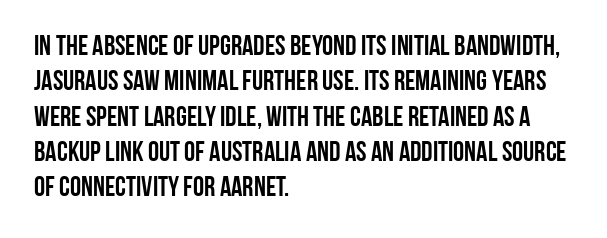
The image shows 28 px condensed sans-serif type, upright; set left-aligned, normal line spacing (1.26x), normal letter spacing, not underlined; low stroke contrast and a large x-height.
